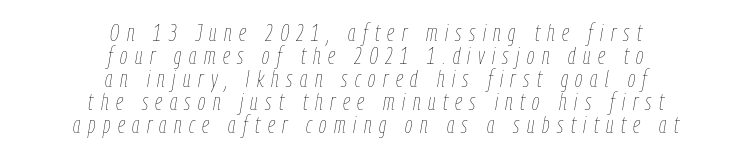
The image shows 24 px text type, italic (leaning right); set centered, tight line spacing (0.96x), unusually wide letter spacing (+0.31 em), not underlined.
